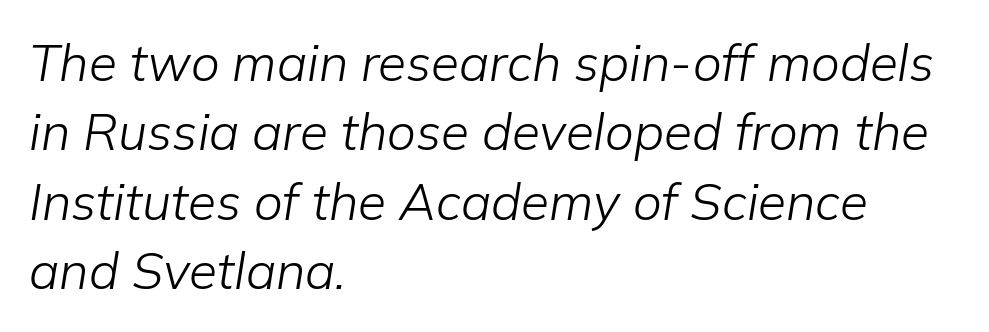
The image shows 51 px light type, italic (leaning right); set left-aligned, normal line spacing (1.36x), normal letter spacing, not underlined; low stroke contrast and a medium x-height.
